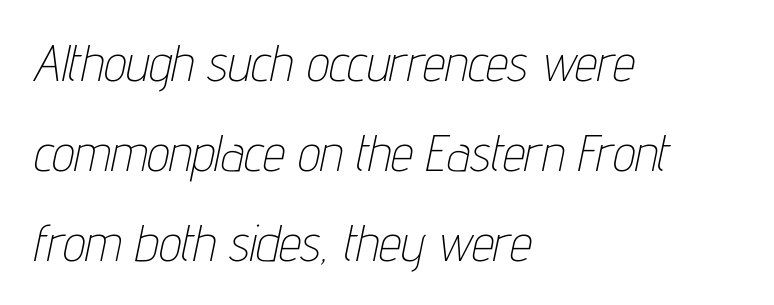
Where is the straight margin? On the left. Plain, unruled lines of type. Tall strokes in this sample are angled rather than plumb. Compared with a typical body face, this is equally light or lighter still.
